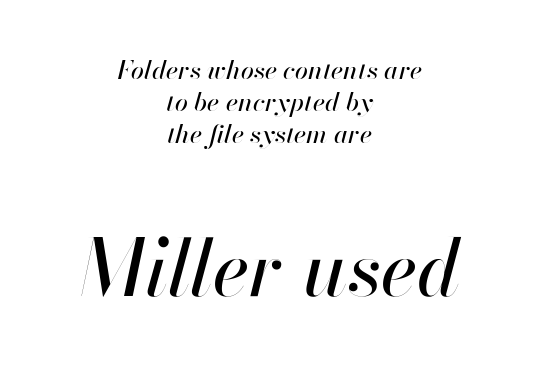
The image shows 78 px text type, italic (leaning right); set centered, line spacing 1.24x, normal letter spacing, not underlined; the second (bottom) block is 3.0x larger; high stroke contrast and a small x-height.
